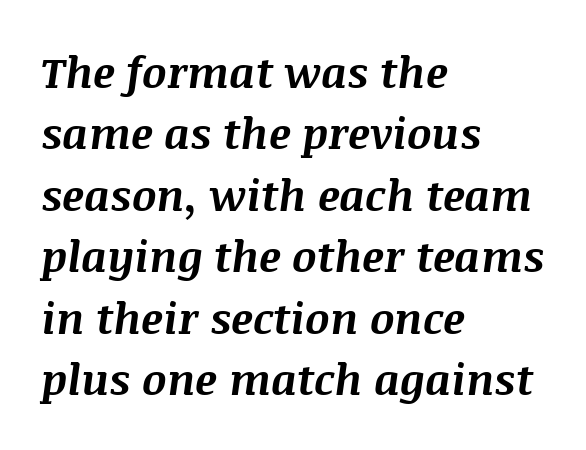
Q: Is the text bold? A: Yes.
Q: Is the text italic (slanted)? A: Yes, it leans right by about 8 degrees.
Q: Is the text underlined? A: No.
Q: How is the paragraph aligned? A: Left-aligned.
Q: Is the spacing between letters normal or unusually wide? A: Normal.
Q: Is the spacing between lines tight, normal or loose? A: Normal.
Q: Width (condensed, normal, or wide)? A: Normal.
Q: Stroke contrast? A: Medium.
Q: x-height? A: Large.
Q: Monospaced? A: No.
